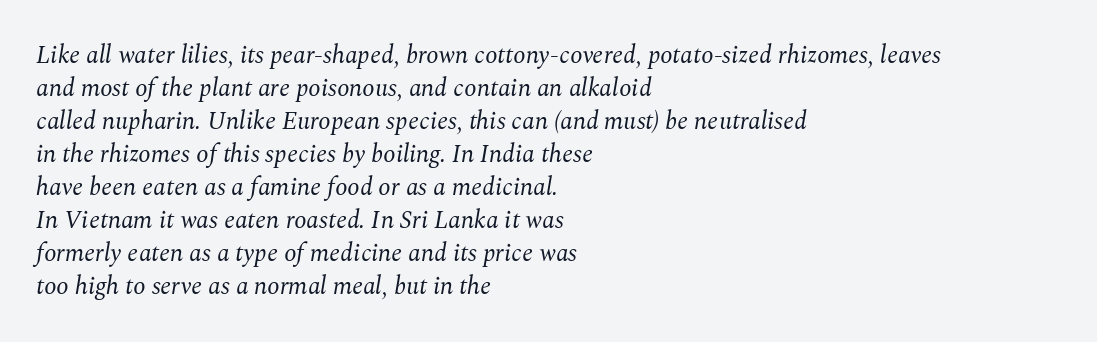
{"italic": "yes", "lean": "right", "slant_degrees": 10, "bold": "no", "underline": "no", "align": "left", "line_spacing": "normal", "line_spacing_ratio": 1.32, "letter_spacing": "normal", "letter_spacing_em": 0.0, "glyph_px": 25}
